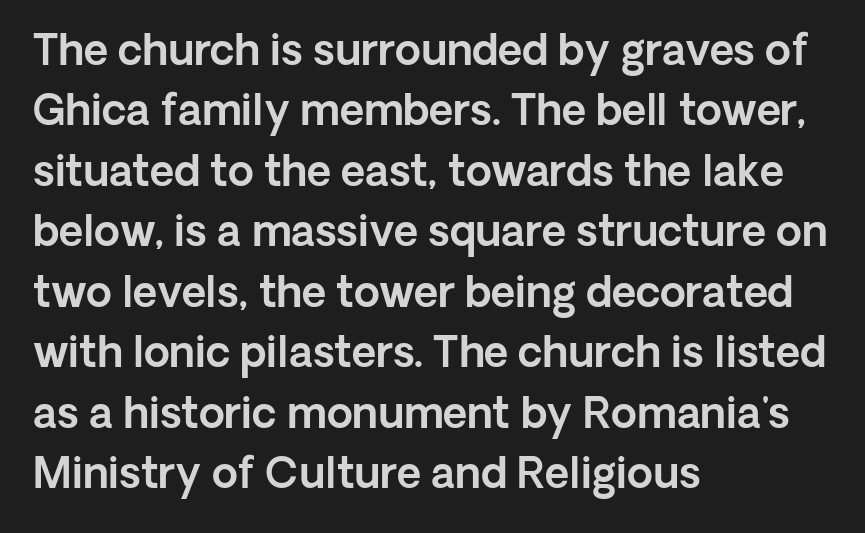
{"serif": "no", "italic": "no", "width": "normal", "x_height": "medium", "monospaced": "no", "underline": "no", "align": "left", "line_spacing": "normal", "line_spacing_ratio": 1.44, "letter_spacing": "normal", "letter_spacing_em": 0.0, "glyph_px": 42}
